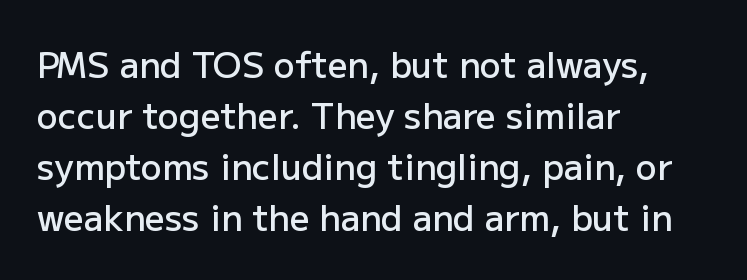
Q: Is the text bold? A: Semi-bold.
Q: Is the text italic (slanted)? A: No, it is upright.
Q: Is the typeface a serif or a sans-serif typeface? A: Sans-serif.
Q: Is the text underlined? A: No.
Q: How is the paragraph aligned? A: Left-aligned.
Q: Is the spacing between letters normal or unusually wide? A: Normal.
Q: Is the spacing between lines tight, normal or loose? A: Normal.
Q: Width (condensed, normal, or wide)? A: Normal.
Q: Stroke contrast? A: Low.
Q: x-height? A: Medium.
Q: Monospaced? A: No.
